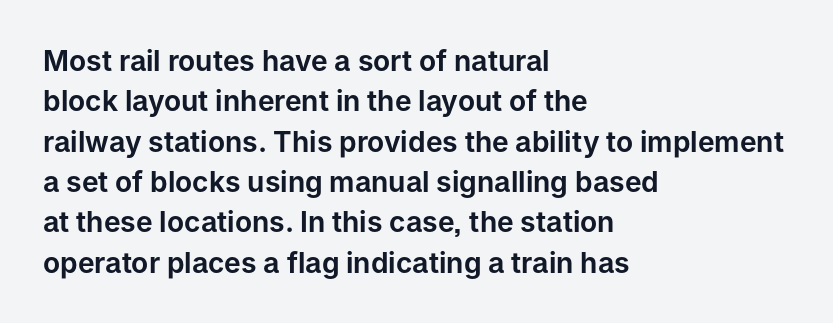
Q: Is the text italic (slanted)? A: No, it is upright.
Q: Is the typeface a serif or a sans-serif typeface? A: Sans-serif.
Q: Is the text underlined? A: No.
Q: How is the paragraph aligned? A: Left-aligned.
Q: Is the spacing between letters normal or unusually wide? A: Normal.
Q: Is the spacing between lines tight, normal or loose? A: Normal.
Q: Width (condensed, normal, or wide)? A: Normal.
Q: Stroke contrast? A: Low.
Q: x-height? A: Medium.
Q: Monospaced? A: No.
